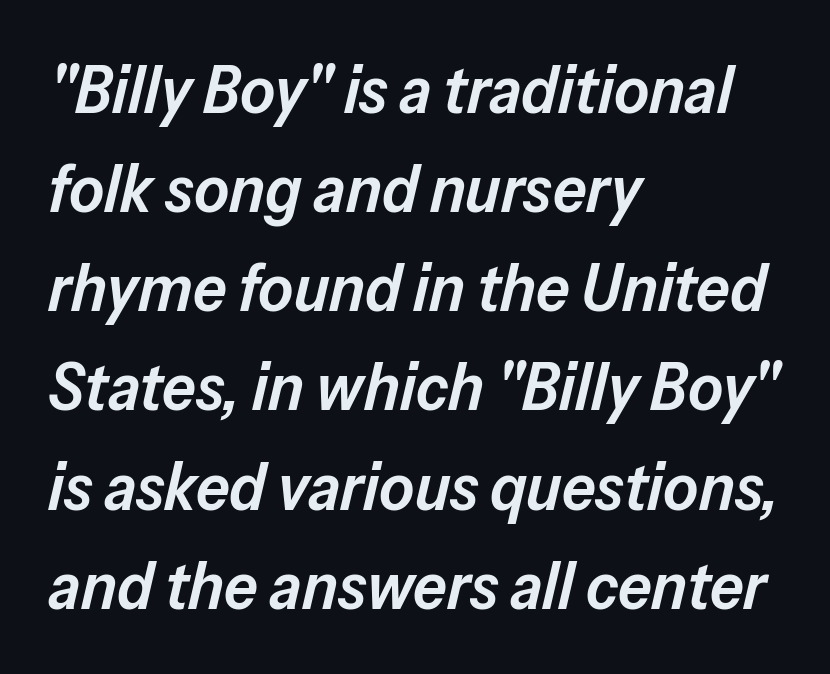
{"italic": "yes", "lean": "right", "slant_degrees": 13, "bold": "semi", "weight": "semibold", "width": "normal", "stroke_contrast": "low", "x_height": "medium", "monospaced": "no", "underline": "no", "align": "left", "line_spacing": "normal", "line_spacing_ratio": 1.48, "letter_spacing": "normal", "letter_spacing_em": 0.0, "glyph_px": 67}
